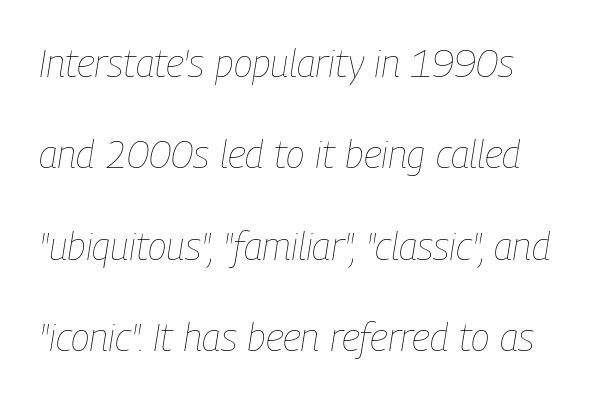
Q: Is the text bold? A: No.
Q: Is the text italic (slanted)? A: Yes, it leans right by about 9 degrees.
Q: Is the text underlined? A: No.
Q: Is the spacing between letters normal or unusually wide? A: Normal.
Q: Is the spacing between lines tight, normal or loose? A: Loose.
Q: Width (condensed, normal, or wide)? A: Condensed.
Q: Stroke contrast? A: Low.
Q: x-height? A: Medium.
Q: Monospaced? A: No.
